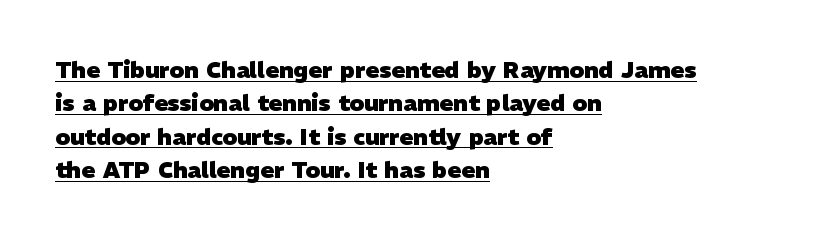
Q: Is the text bold? A: Yes.
Q: Is the text underlined? A: Yes.
Q: How is the paragraph aligned? A: Left-aligned.
Q: Is the spacing between letters normal or unusually wide? A: Normal.
Q: Is the spacing between lines tight, normal or loose? A: Normal.
